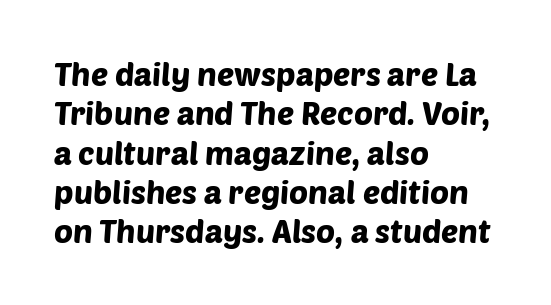
{"serif": "no", "width": "normal", "stroke_contrast": "low", "x_height": "large", "monospaced": "no", "underline": "no", "align": "left", "line_spacing_ratio": 1.23, "letter_spacing": "normal", "letter_spacing_em": 0.0, "glyph_px": 32}
